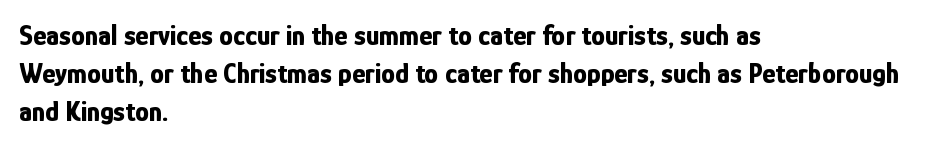
Q: Is the text bold? A: Yes.
Q: Is the text italic (slanted)? A: No, it is upright.
Q: Is the typeface a serif or a sans-serif typeface? A: Sans-serif.
Q: Is the text underlined? A: No.
Q: How is the paragraph aligned? A: Left-aligned.
Q: Is the spacing between letters normal or unusually wide? A: Normal.
Q: Is the spacing between lines tight, normal or loose? A: Normal.
Q: Width (condensed, normal, or wide)? A: Condensed.
Q: Stroke contrast? A: Low.
Q: x-height? A: Medium.
Q: Monospaced? A: No.
